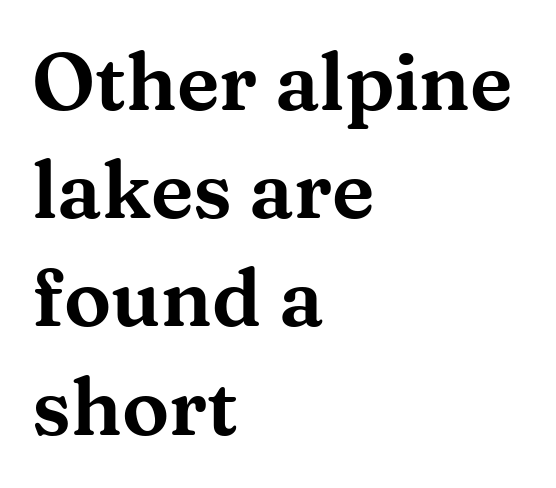
{"serif": "yes", "italic": "no", "width": "wide", "stroke_contrast": "medium", "x_height": "medium", "monospaced": "no", "underline": "no", "align": "left", "line_spacing": "normal", "line_spacing_ratio": 1.37, "letter_spacing": "normal", "letter_spacing_em": 0.0, "glyph_px": 79}
